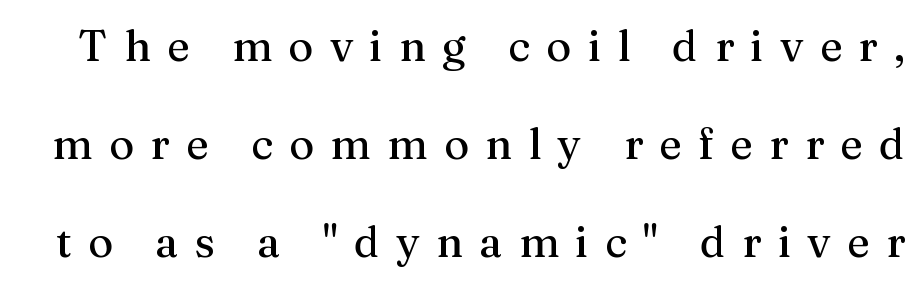
Q: Is the text italic (slanted)? A: No, it is upright.
Q: Is the typeface a serif or a sans-serif typeface? A: Serif.
Q: Is the text underlined? A: No.
Q: Is the spacing between letters normal or unusually wide? A: Unusually wide.
Q: Is the spacing between lines tight, normal or loose? A: Loose.
Q: Width (condensed, normal, or wide)? A: Normal.
Q: Stroke contrast? A: Medium.
Q: x-height? A: Medium.
Q: Monospaced? A: No.
